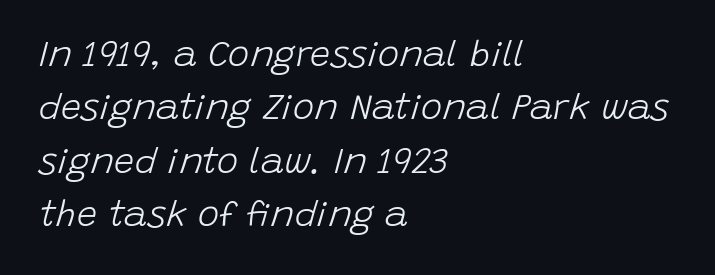
Look at the tracking — it's just the regular setting, nothing added. Has an underline been added? It has not. Do the characters align in a grid? No, the font is proportional. Alignment: flush left. The lettering tilts uniformly, giving the passage an italic look. Stems and bowls with no extra thickness — not bold.
